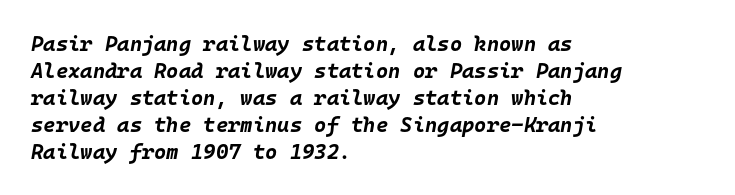
{"italic": "yes", "lean": "right", "slant_degrees": 10, "bold": "yes", "underline": "no", "align": "left", "line_spacing": "normal", "line_spacing_ratio": 1.28, "letter_spacing": "normal", "letter_spacing_em": 0.0, "glyph_px": 21}
